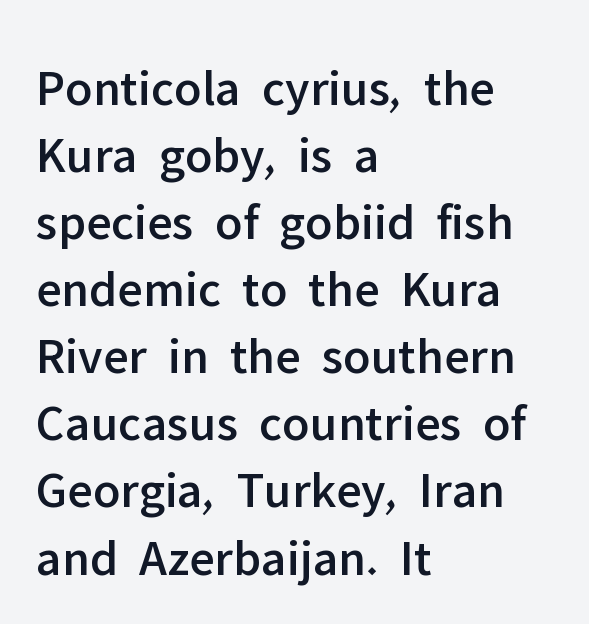
Q: Is the text italic (slanted)? A: No, it is upright.
Q: Is the typeface a serif or a sans-serif typeface? A: Sans-serif.
Q: Is the text underlined? A: No.
Q: How is the paragraph aligned? A: Left-aligned.
Q: Is the spacing between letters normal or unusually wide? A: Normal.
Q: Is the spacing between lines tight, normal or loose? A: Normal.
Q: Width (condensed, normal, or wide)? A: Normal.
Q: Stroke contrast? A: Low.
Q: x-height? A: Medium.
Q: Monospaced? A: No.
